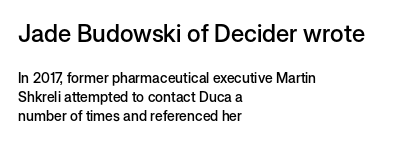
Strokes here are thickened, but only to semibold level. The typography opts for an upright posture over an oblique one. The upper block of text is set noticeably larger than the block beneath it. A student would call this left alignment; a typographer would say flush left, rag right. Horizontal bands of white between lines are of average thickness.
